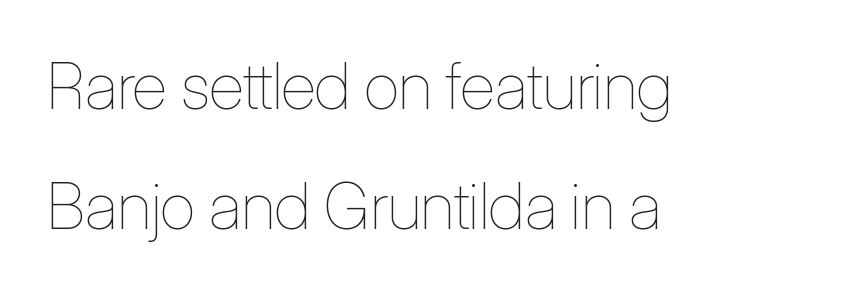
Q: Is the text bold? A: No.
Q: Is the text italic (slanted)? A: No, it is upright.
Q: Is the text underlined? A: No.
Q: How is the paragraph aligned? A: Left-aligned.
Q: Is the spacing between letters normal or unusually wide? A: Normal.
Q: Width (condensed, normal, or wide)? A: Condensed.
Q: Stroke contrast? A: Low.
Q: x-height? A: Medium.
Q: Monospaced? A: No.
